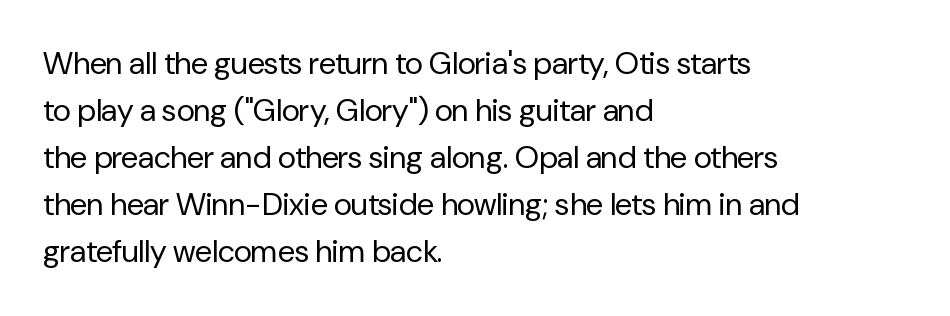
Q: Is the text bold? A: No.
Q: Is the text italic (slanted)? A: No, it is upright.
Q: Is the typeface a serif or a sans-serif typeface? A: Sans-serif.
Q: Is the text underlined? A: No.
Q: How is the paragraph aligned? A: Left-aligned.
Q: Is the spacing between letters normal or unusually wide? A: Normal.
Q: Is the spacing between lines tight, normal or loose? A: Normal.
Q: Width (condensed, normal, or wide)? A: Normal.
Q: Stroke contrast? A: Low.
Q: x-height? A: Medium.
Q: Monospaced? A: No.
